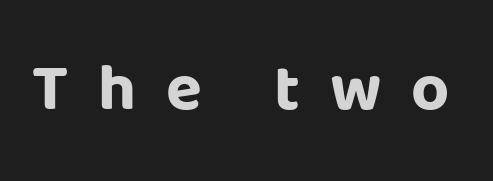
{"serif": "no", "italic": "no", "bold": "yes", "weight": "bold", "width": "normal", "stroke_contrast": "low", "x_height": "large", "monospaced": "no", "underline": "no", "letter_spacing": "wide", "letter_spacing_em": 0.45, "glyph_px": 66}
